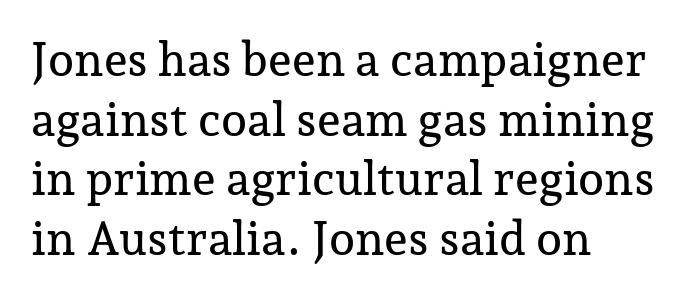
The image shows 47 px serif type, upright; set left-aligned, normal line spacing (1.27x), normal letter spacing, not underlined; low stroke contrast and a medium x-height.
